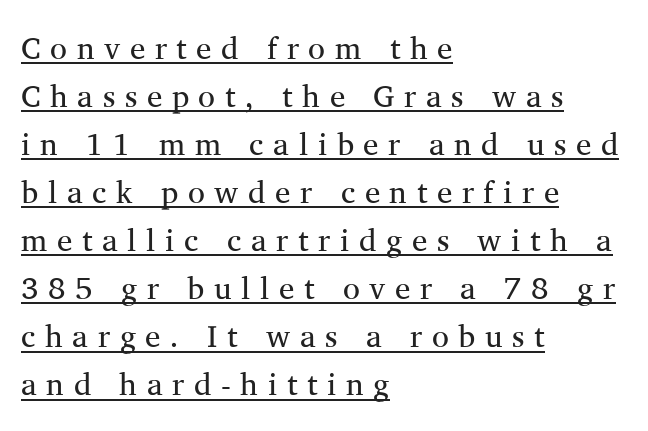
Is there any slant? The stems are plumb. Looks like someone drew a line under every word here. Honestly, the row spacing looks completely unremarkable. Does the type have serifs? Yes, each stem ends in a small foot.
